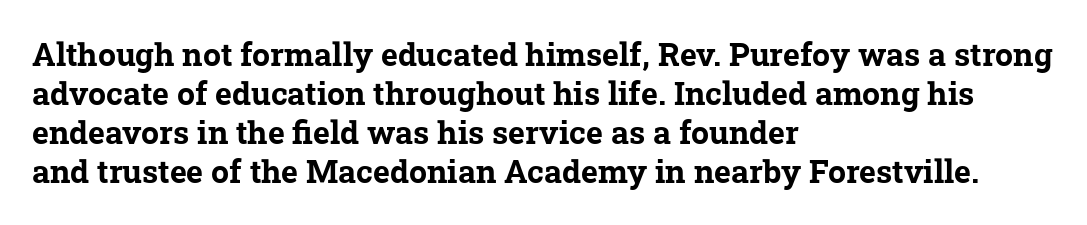
{"serif": "yes", "bold": "yes", "weight": "bold", "width": "normal", "stroke_contrast": "low", "x_height": "medium", "monospaced": "no", "underline": "no", "align": "left", "line_spacing_ratio": 1.22, "letter_spacing": "normal", "letter_spacing_em": 0.0, "glyph_px": 32}
